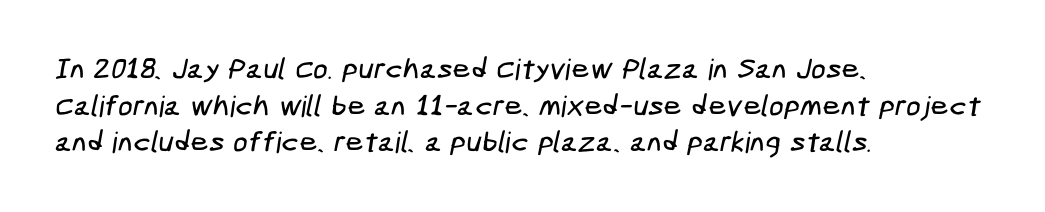
The image shows 29 px condensed sans-serif type; set left-aligned, normal line spacing (1.26x), normal letter spacing, not underlined; low stroke contrast and a medium x-height.
